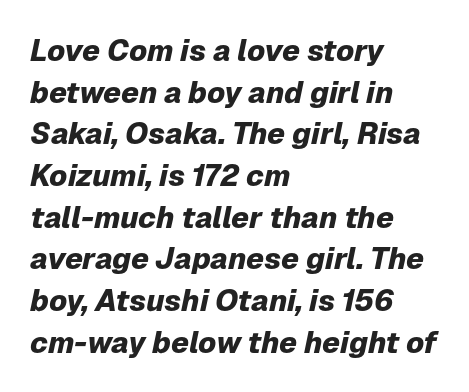
{"italic": "yes", "lean": "right", "slant_degrees": 12, "bold": "yes", "weight": "heavy", "width": "normal", "stroke_contrast": "low", "x_height": "medium", "monospaced": "no", "underline": "no", "align": "left", "line_spacing": "normal", "line_spacing_ratio": 1.39, "letter_spacing": "normal", "letter_spacing_em": 0.0, "glyph_px": 30}
